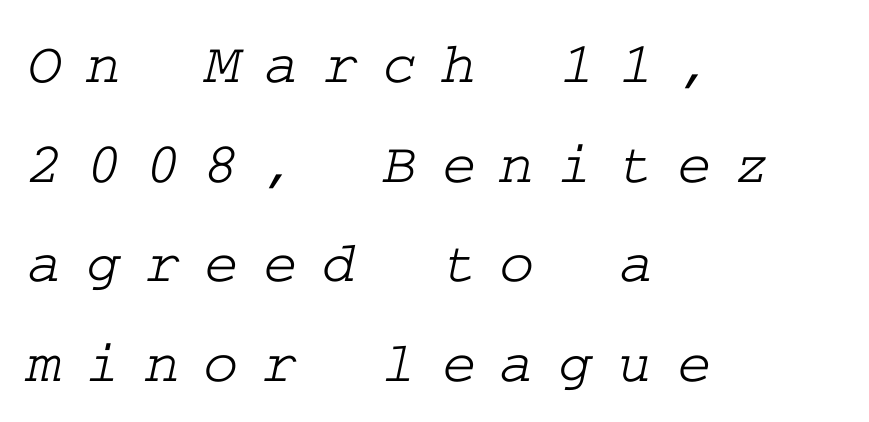
Small tapered or slab feet sit at the stroke ends, so this counts as serif. A bare baseline throughout the passage. How would I describe the line gaps? Plain and ordinary. Tracking here is generous; glyphs stand well apart from one another. Which margin do the lines hug? The left one — the right edge is uneven.
